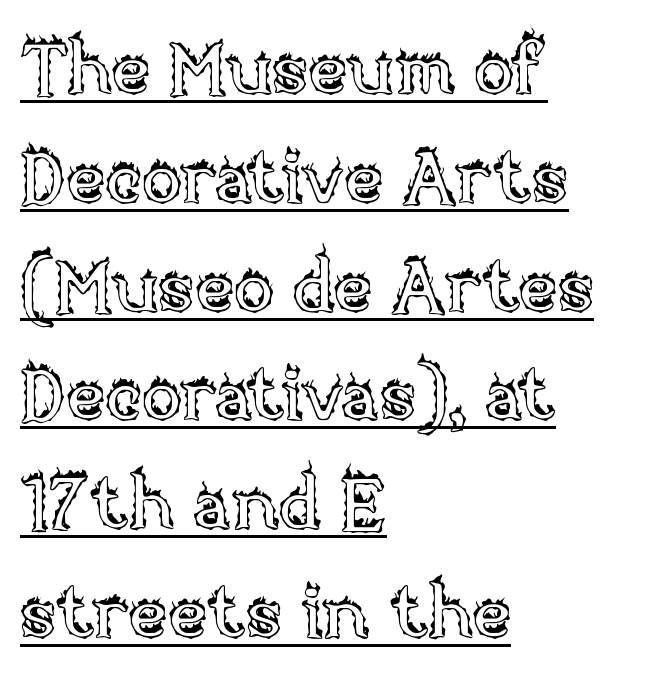
Q: Is the text italic (slanted)? A: No, it is upright.
Q: Is the text underlined? A: Yes.
Q: How is the paragraph aligned? A: Left-aligned.
Q: Is the spacing between letters normal or unusually wide? A: Normal.
Q: Is the spacing between lines tight, normal or loose? A: Normal.
Q: Width (condensed, normal, or wide)? A: Normal.
Q: x-height? A: Large.
Q: Monospaced? A: No.
